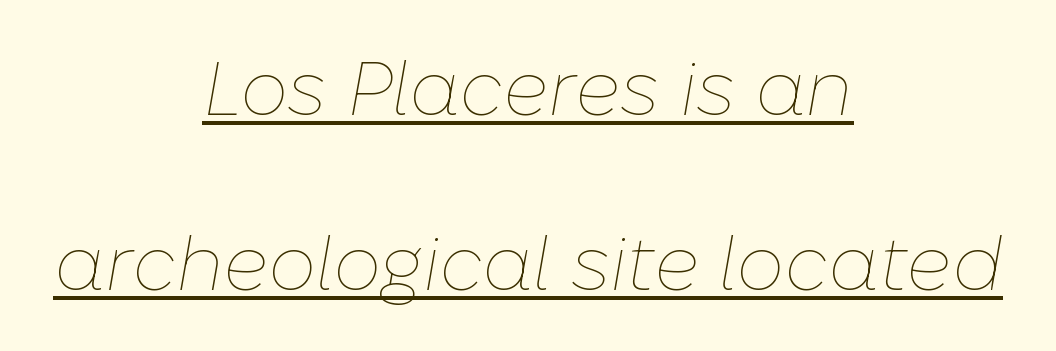
Regarding leading, the lines here are spaced well apart. You could call the tracking neutral — neither tight nor loose. Note the varied advance widths — an 'i' is clearly narrower than an 'm'. What decoration does the sample have? An underline. Every character sits at an angle, as italics do.
